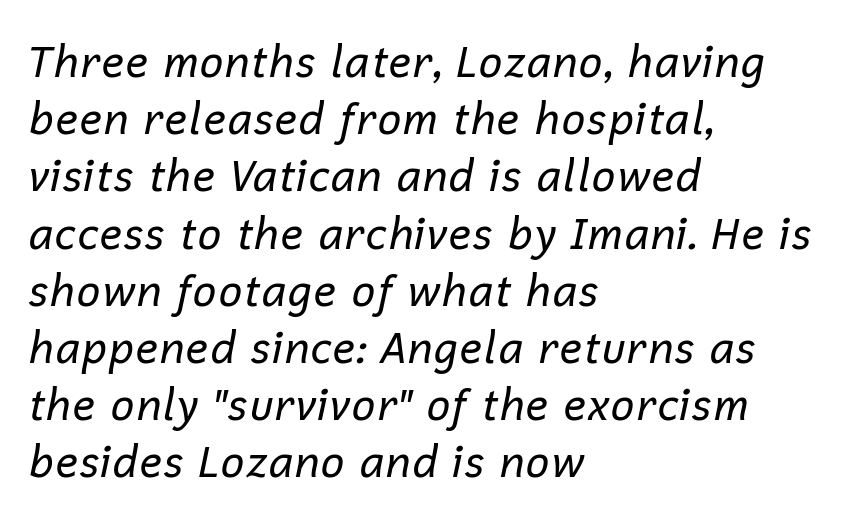
The text block is weighted toward the left margin, trailing off unevenly rightward. Caption: face not bold, strokes unweighted. The rendering uses natural spacing where letterforms have individual widths. A typesetter would mark this as italic. The line-height multiplier appears to be the usual default.
